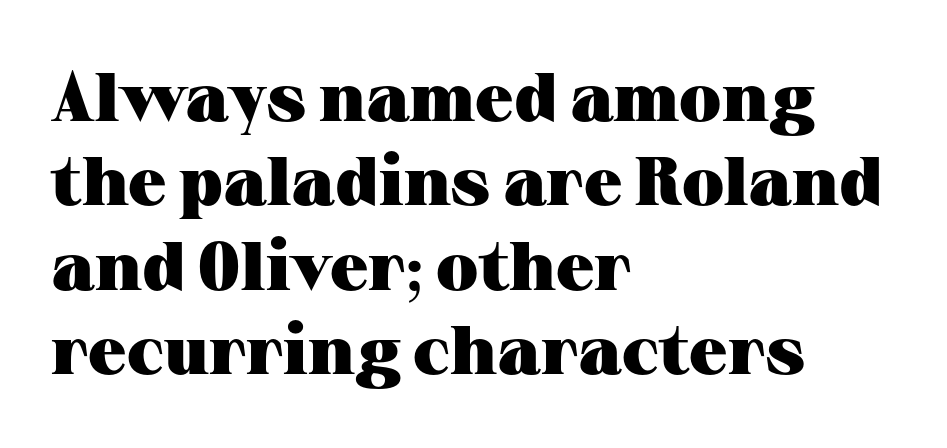
Q: Is the text bold? A: Yes.
Q: Is the text italic (slanted)? A: No, it is upright.
Q: Is the typeface a serif or a sans-serif typeface? A: Serif.
Q: Is the text underlined? A: No.
Q: How is the paragraph aligned? A: Left-aligned.
Q: Is the spacing between letters normal or unusually wide? A: Normal.
Q: Width (condensed, normal, or wide)? A: Wide.
Q: Stroke contrast? A: Medium.
Q: x-height? A: Medium.
Q: Monospaced? A: No.
